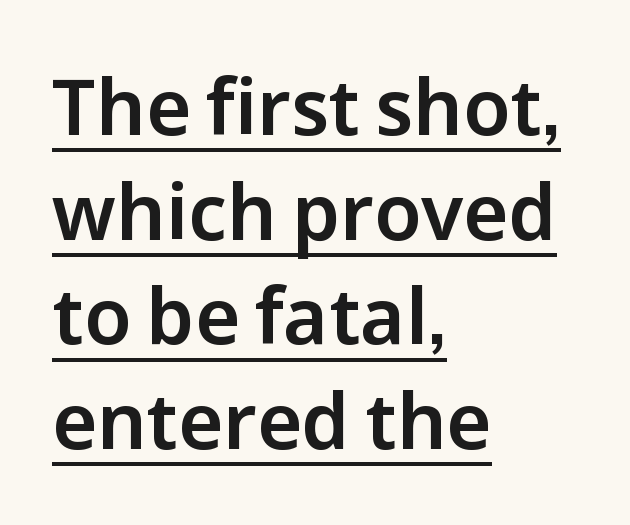
The image shows 77 px sans-serif type, upright; set left-aligned, normal line spacing (1.36x), normal letter spacing, underlined; low stroke contrast and a medium x-height.
